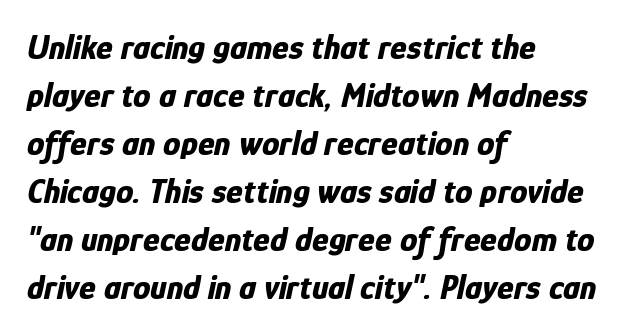
The horizontal fit of the characters is conventional and even. Check under the words: just untouched page. Regular leading. One-word summary of the alignment: left.
